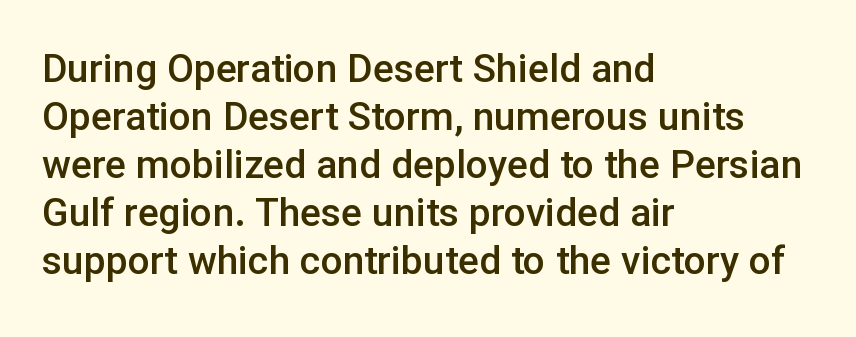
Q: Is the text bold? A: Semi-bold.
Q: Is the text italic (slanted)? A: No, it is upright.
Q: Is the typeface a serif or a sans-serif typeface? A: Sans-serif.
Q: Is the text underlined? A: No.
Q: How is the paragraph aligned? A: Left-aligned.
Q: Is the spacing between letters normal or unusually wide? A: Normal.
Q: Width (condensed, normal, or wide)? A: Normal.
Q: Stroke contrast? A: Low.
Q: x-height? A: Medium.
Q: Monospaced? A: No.
